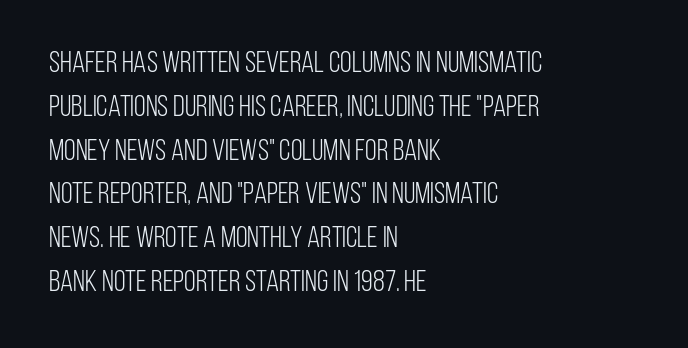
Reading down the column, the eye jumps a familiar distance to each next line. Observe the ordinary spacing: letters are neighbours, not strangers. Tall strokes in this sample are plumb rather than angled. Stroke thickness stays within the range of a standard reading face or lighter. A typesetter would call this proportional, since set widths differ per character.
